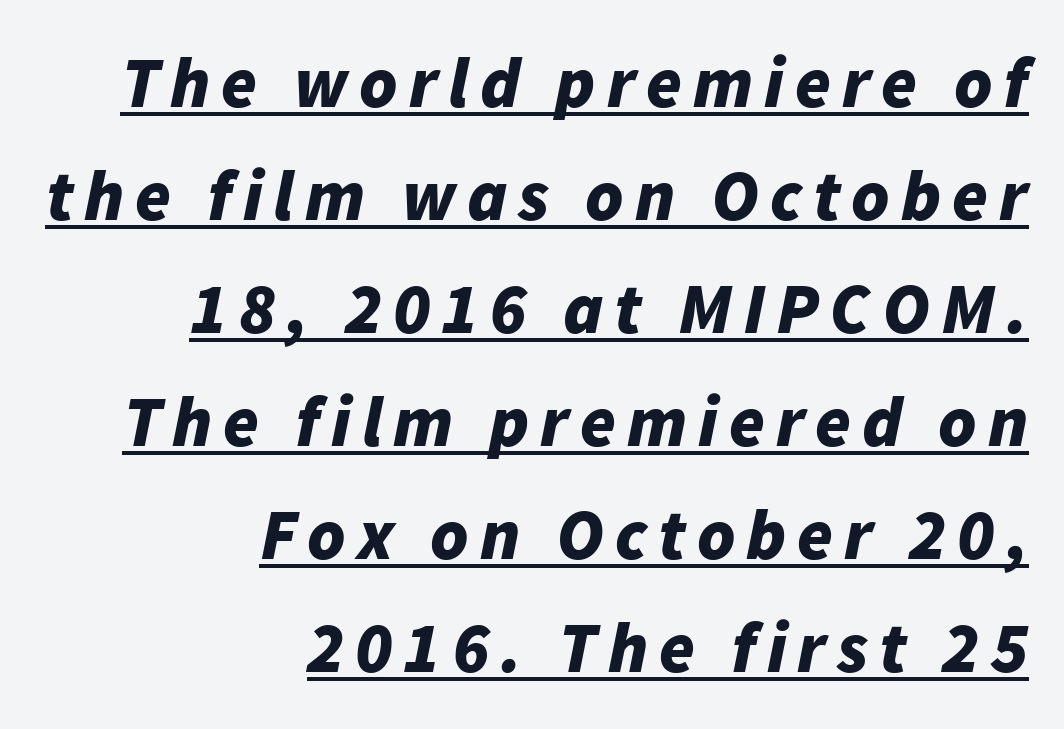
{"italic": "yes", "lean": "right", "slant_degrees": 11, "bold": "yes", "weight": "bold", "width": "normal", "stroke_contrast": "low", "x_height": "medium", "monospaced": "no", "underline": "yes", "align": "right", "line_spacing": "normal", "line_spacing_ratio": 1.57, "glyph_px": 72}
